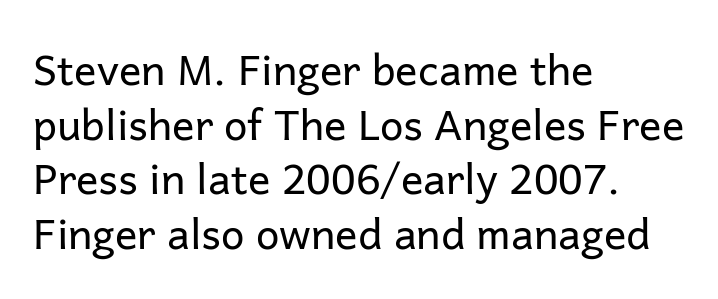
Q: Is the text bold? A: No.
Q: Is the text italic (slanted)? A: No, it is upright.
Q: Is the typeface a serif or a sans-serif typeface? A: Sans-serif.
Q: Is the text underlined? A: No.
Q: How is the paragraph aligned? A: Left-aligned.
Q: Is the spacing between letters normal or unusually wide? A: Normal.
Q: Is the spacing between lines tight, normal or loose? A: Normal.
Q: Width (condensed, normal, or wide)? A: Normal.
Q: Stroke contrast? A: Low.
Q: x-height? A: Medium.
Q: Monospaced? A: No.
